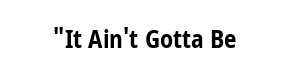
{"italic": "no", "bold": "yes", "underline": "no", "letter_spacing": "normal", "letter_spacing_em": 0.0, "glyph_px": 25}
